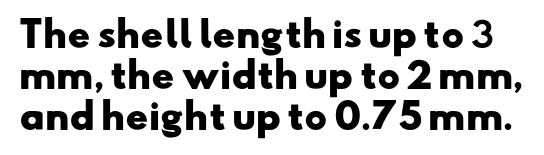
Q: Is the text bold? A: Yes.
Q: Is the typeface a serif or a sans-serif typeface? A: Sans-serif.
Q: Is the text underlined? A: No.
Q: Is the spacing between letters normal or unusually wide? A: Normal.
Q: Width (condensed, normal, or wide)? A: Wide.
Q: Stroke contrast? A: Low.
Q: x-height? A: Small.
Q: Monospaced? A: No.
